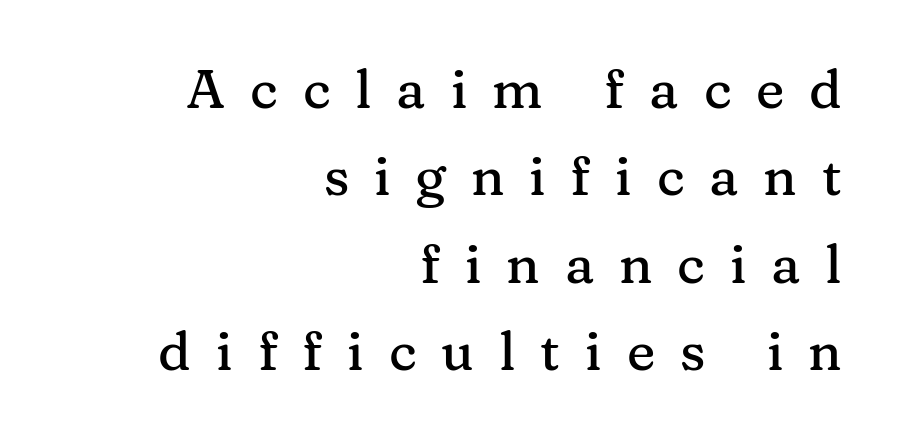
The image shows 54 px serif type, upright; set right-aligned, normal line spacing (1.62x), unusually wide letter spacing (+0.46 em), not underlined; medium stroke contrast and a medium x-height.
